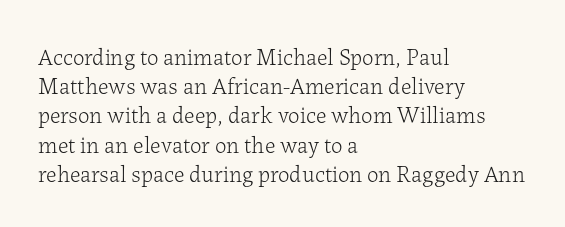
{"italic": "no", "bold": "no", "underline": "no", "align": "left", "line_spacing": "normal", "line_spacing_ratio": 1.27, "letter_spacing": "normal", "letter_spacing_em": 0.0, "glyph_px": 23}
